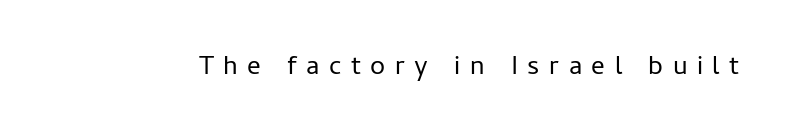
Q: Is the text bold? A: No.
Q: Is the text italic (slanted)? A: No, it is upright.
Q: Is the text underlined? A: No.
Q: Is the spacing between letters normal or unusually wide? A: Unusually wide.
